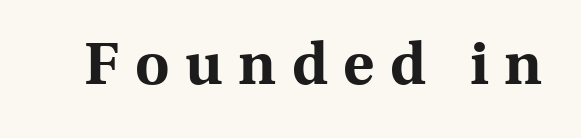
The image shows 59 px bold serif type, upright; set unusually wide letter spacing (+0.27 em), not underlined; a medium x-height.
